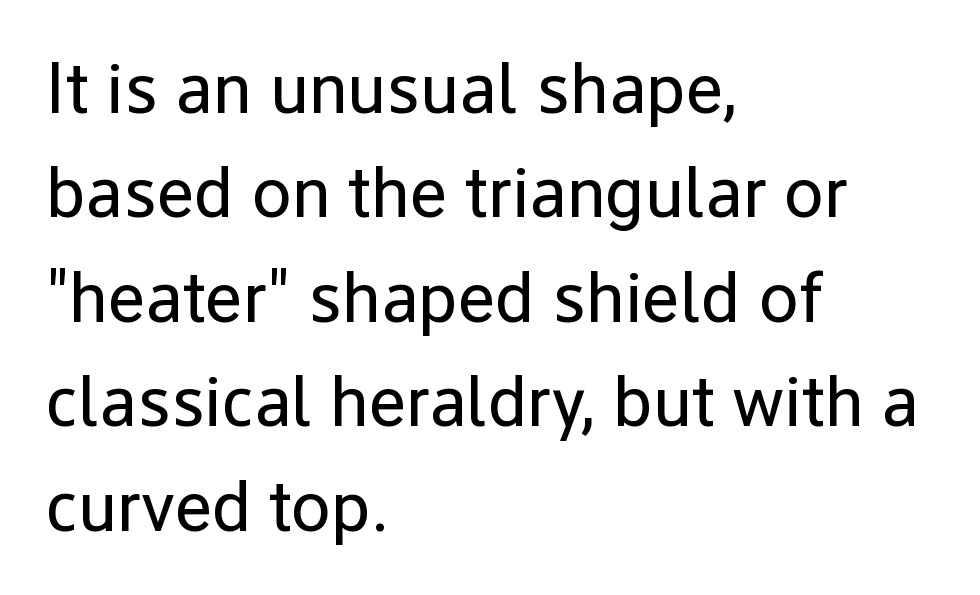
{"serif": "no", "italic": "no", "bold": "no", "weight": "regular", "width": "normal", "stroke_contrast": "low", "x_height": "medium", "monospaced": "no", "underline": "no", "align": "left", "line_spacing": "normal", "line_spacing_ratio": 1.45, "letter_spacing": "normal", "letter_spacing_em": 0.0, "glyph_px": 72}
